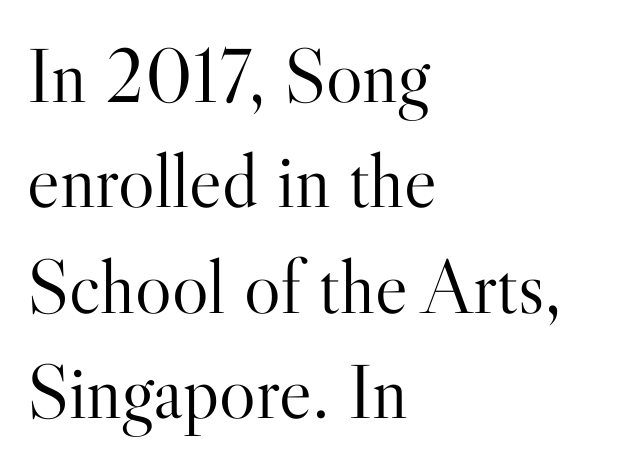
Horizontally, the lines are justified to the leading edge only. Style check: upright. Here the designer chose a conventional face with non-uniform glyph widths. The rows are spaced the way most documents space them. The gap between lines stays unmarked. You can tell from the footed stems that serif type was used.
